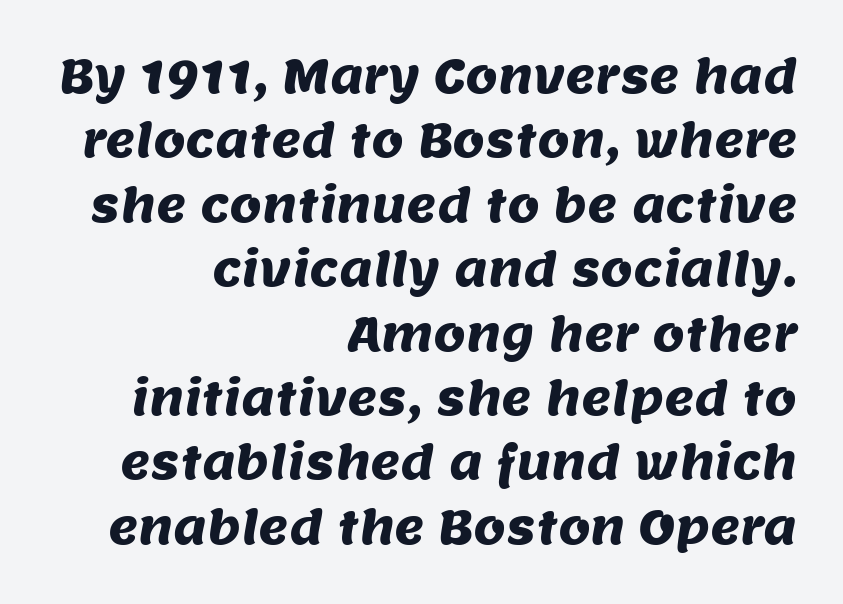
Typeset ragged left — the right edge is the straight one. Serifs: no, the terminals of the letterforms are clean. Summary of vertical rhythm: regular, with standard interline spacing. Descenders are the only things crossing below the line. The passage shown is typed in a proportional face where columns would drift. You could call the tracking neutral — neither tight nor loose.
